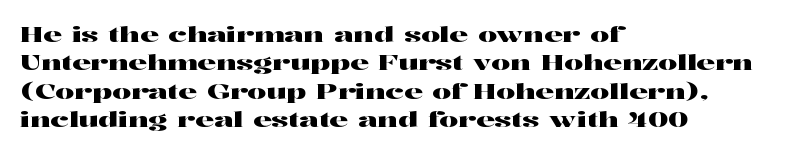
Q: Is the text italic (slanted)? A: No, it is upright.
Q: Is the text underlined? A: No.
Q: How is the paragraph aligned? A: Left-aligned.
Q: Is the spacing between letters normal or unusually wide? A: Normal.
Q: Is the spacing between lines tight, normal or loose? A: Normal.
